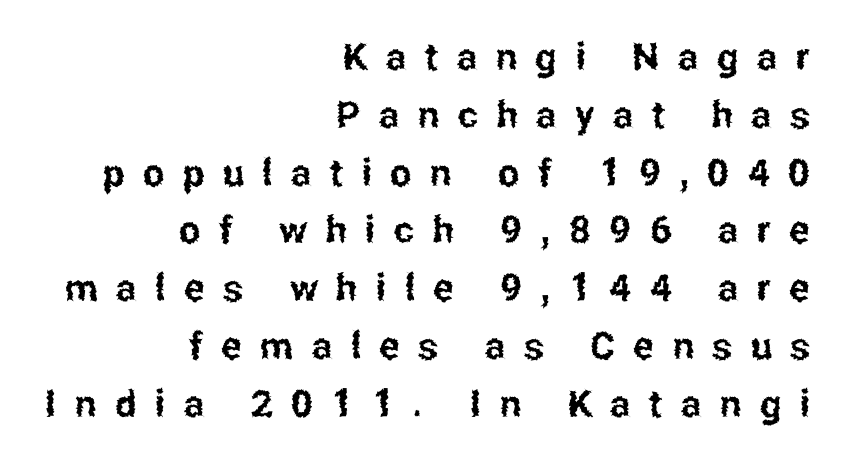
{"serif": "no", "italic": "no", "width": "condensed", "stroke_contrast": "low", "x_height": "medium", "monospaced": "no", "underline": "no", "align": "right", "line_spacing": "normal", "line_spacing_ratio": 1.52, "letter_spacing": "wide", "letter_spacing_em": 0.49, "glyph_px": 38}
